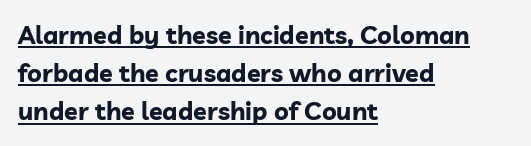
The image shows 25 px bold type, upright; set left-aligned, normal line spacing (1.53x), normal letter spacing, underlined.
